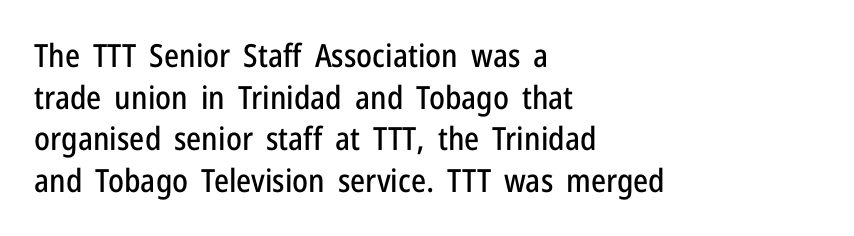
The image shows 32 px condensed sans-serif type, upright; set left-aligned, normal line spacing (1.3x), normal letter spacing, not underlined; low stroke contrast and a medium x-height.
